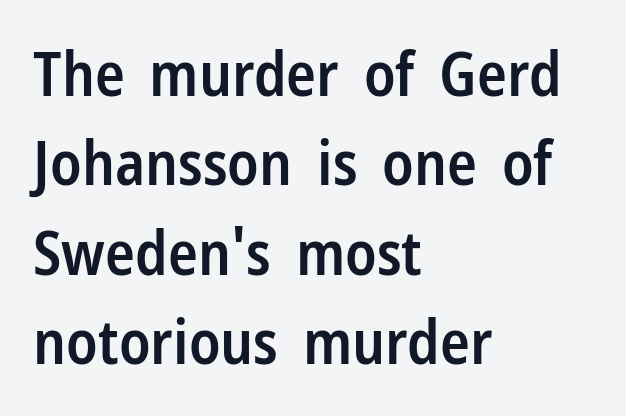
The image shows 62 px semibold, condensed sans-serif type, upright; set left-aligned, normal line spacing (1.44x), normal letter spacing, not underlined; low stroke contrast and a medium x-height.
